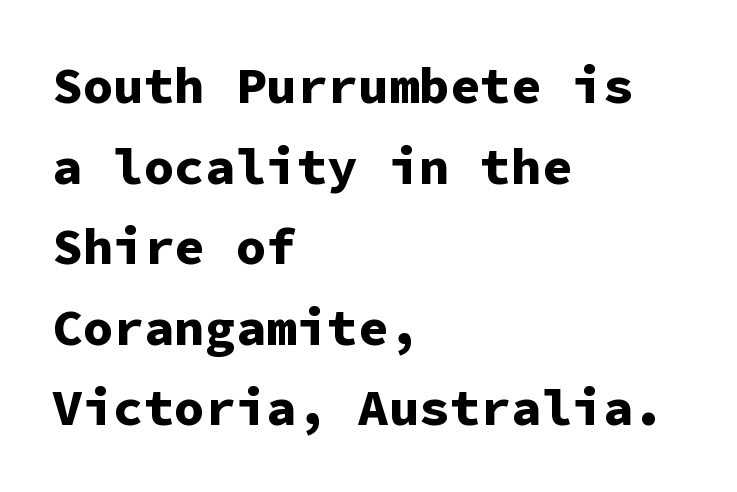
Q: Is the text bold? A: Yes.
Q: Is the text italic (slanted)? A: No, it is upright.
Q: Is the typeface a serif or a sans-serif typeface? A: Sans-serif.
Q: Is the text underlined? A: No.
Q: How is the paragraph aligned? A: Left-aligned.
Q: Is the spacing between letters normal or unusually wide? A: Normal.
Q: Is the spacing between lines tight, normal or loose? A: Normal.
Q: Width (condensed, normal, or wide)? A: Normal.
Q: Stroke contrast? A: Low.
Q: x-height? A: Medium.
Q: Monospaced? A: Yes.
